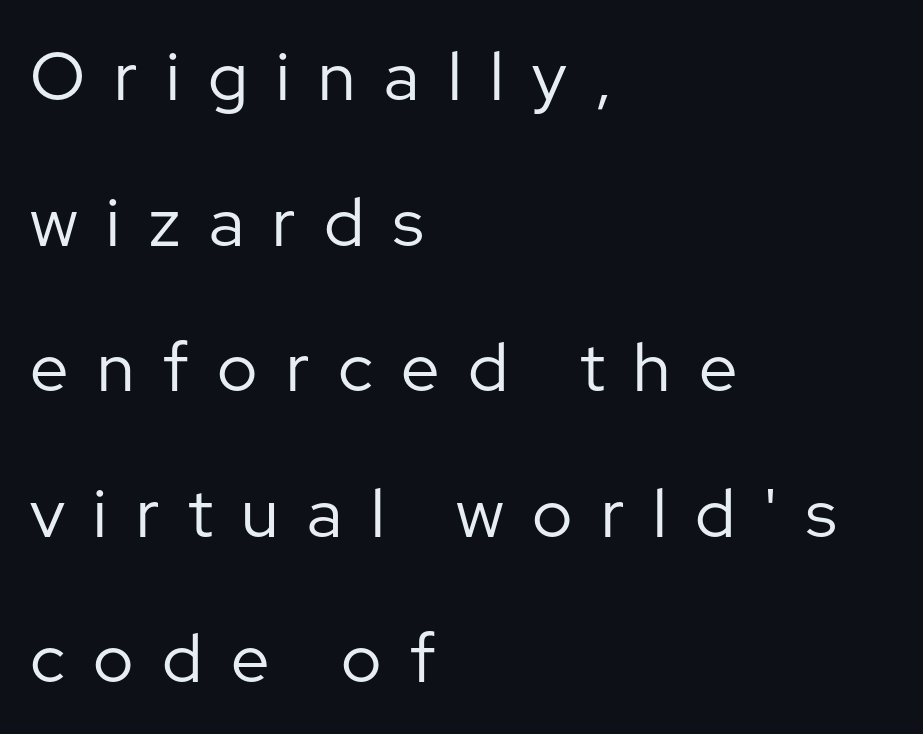
The image shows 68 px regular-weight sans-serif type, upright; set left-aligned, loose line spacing (2.14x), unusually wide letter spacing (+0.42 em), not underlined; low stroke contrast and a medium x-height.
